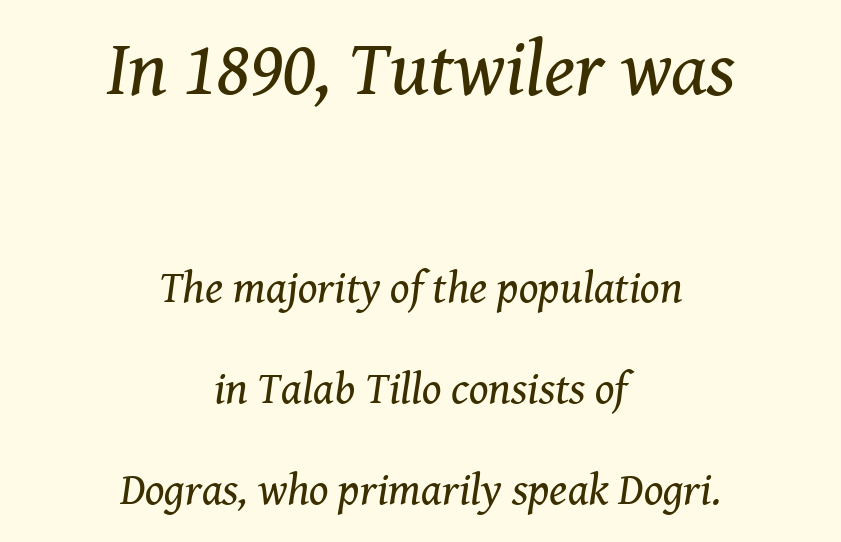
Italic? Definitely — the glyphs are oblique. Typeset on center — no edge is straight. Type style note: has serifs. The first block has been scaled up relative to the second. These lines are rendered in a variable-pitch font.
